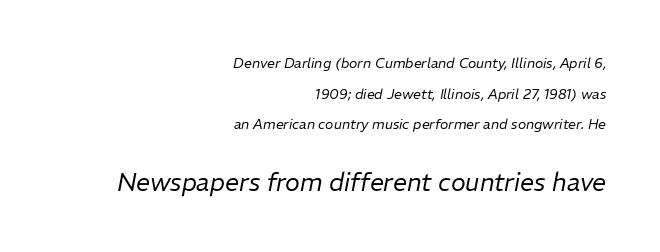
The passage shown begins with its smaller block and ends with its larger one. This sample uses plain, unmodified letter spacing. Horizontal alignment here is rightward, an uncommon choice for prose. Compared with ordinary roman type, these characters are visibly tilted.
